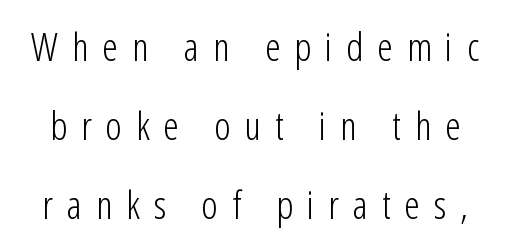
Q: Is the text bold? A: No.
Q: Is the text italic (slanted)? A: No, it is upright.
Q: Is the typeface a serif or a sans-serif typeface? A: Sans-serif.
Q: Is the text underlined? A: No.
Q: Is the spacing between letters normal or unusually wide? A: Unusually wide.
Q: Is the spacing between lines tight, normal or loose? A: Loose.
Q: Width (condensed, normal, or wide)? A: Condensed.
Q: Stroke contrast? A: Low.
Q: x-height? A: Medium.
Q: Monospaced? A: No.
